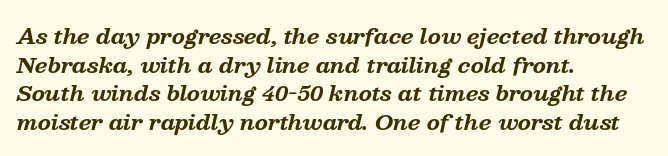
{"italic": "yes", "lean": "right", "slant_degrees": 13, "bold": "yes", "underline": "no", "align": "left", "line_spacing": "normal", "line_spacing_ratio": 1.36, "letter_spacing": "normal", "letter_spacing_em": 0.0, "glyph_px": 21}
